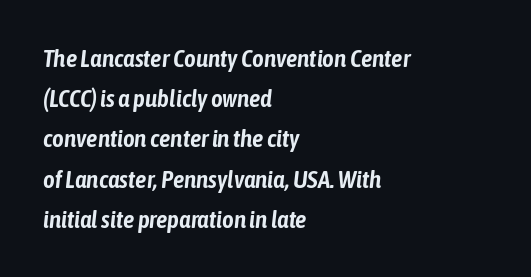
The passage shown leans; its letterforms are oblique. Each line starts at the same left margin while the right side varies. Look at the tracking — it's just the regular setting, nothing added. Any mark beneath the type? The region is blank. These lines sit exactly where default settings would place them.
